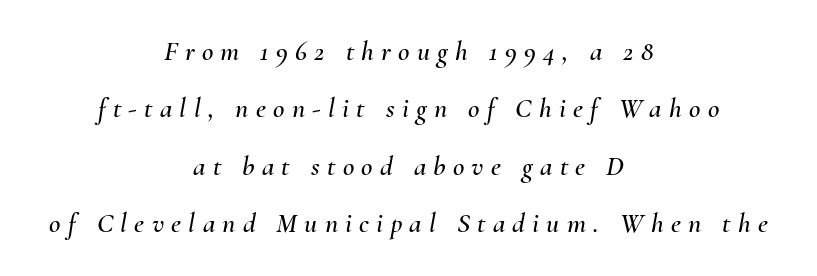
{"italic": "yes", "lean": "right", "slant_degrees": 10, "width": "normal", "stroke_contrast": "medium", "x_height": "small", "monospaced": "no", "underline": "no", "align": "center", "line_spacing": "loose", "line_spacing_ratio": 2.05, "letter_spacing": "wide", "letter_spacing_em": 0.26, "glyph_px": 28}
